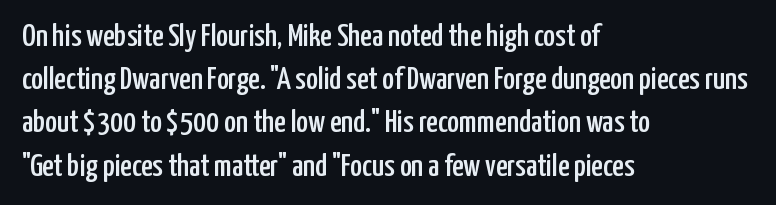
The image shows 32 px condensed sans-serif type, upright; set left-aligned, normal line spacing (1.35x), normal letter spacing, not underlined; low stroke contrast and a medium x-height.
